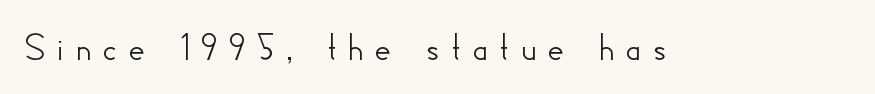
The type family on display is of the sans-serif kind. The letters are spread apart with noticeably loose tracking. Ascenders rise straight up at ninety degrees. Note the varied advance widths — an 'i' is clearly narrower than an 'm'.
